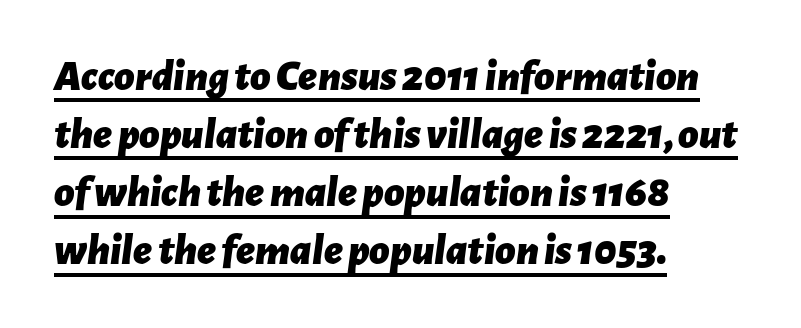
The image shows 44 px bold type, italic (leaning right); set left-aligned, normal line spacing (1.32x), normal letter spacing, underlined; low stroke contrast and a medium x-height.
